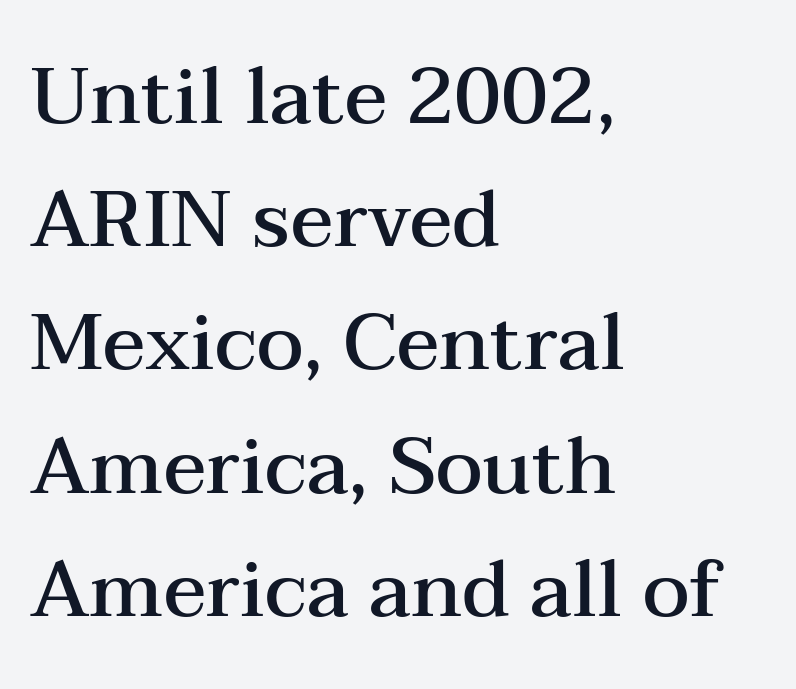
Q: Is the text bold? A: Semi-bold.
Q: Is the text italic (slanted)? A: No, it is upright.
Q: Is the typeface a serif or a sans-serif typeface? A: Serif.
Q: Is the text underlined? A: No.
Q: How is the paragraph aligned? A: Left-aligned.
Q: Is the spacing between letters normal or unusually wide? A: Normal.
Q: Is the spacing between lines tight, normal or loose? A: Normal.
Q: Width (condensed, normal, or wide)? A: Wide.
Q: Stroke contrast? A: Medium.
Q: x-height? A: Medium.
Q: Monospaced? A: No.
